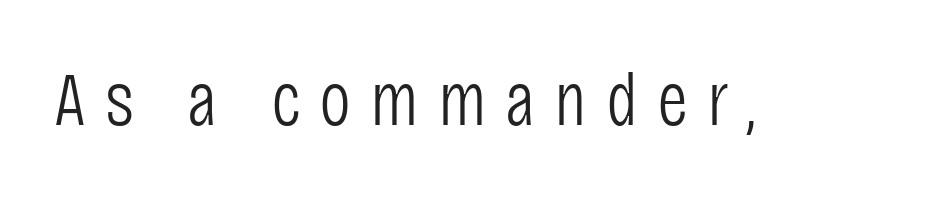
The image shows 76 px light, condensed sans-serif type, upright; set unusually wide letter spacing (+0.25 em), not underlined; low stroke contrast and a large x-height.
